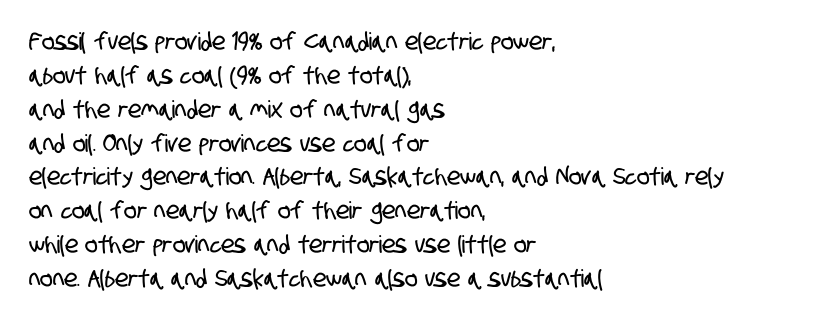
Lines of text with bare space underneath. Glyph-to-glyph distance matches everyday printed text. The lines sit at an ordinary, default distance from one another. The lines in this sample share a left origin and differ only in where they stop.
